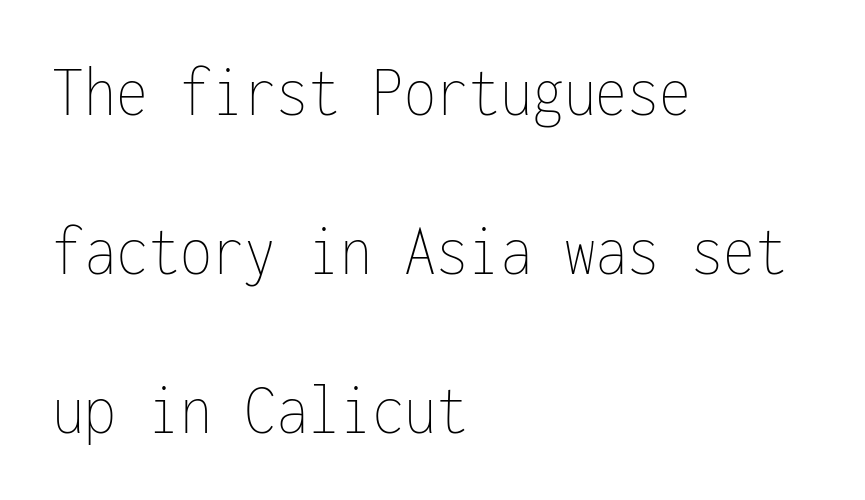
Line spacing here is loose. Posture: straight, roman, zero tilt. Short note: letters normally spaced. Note the uniform advance width — an 'i' takes as much space as an 'm'.
